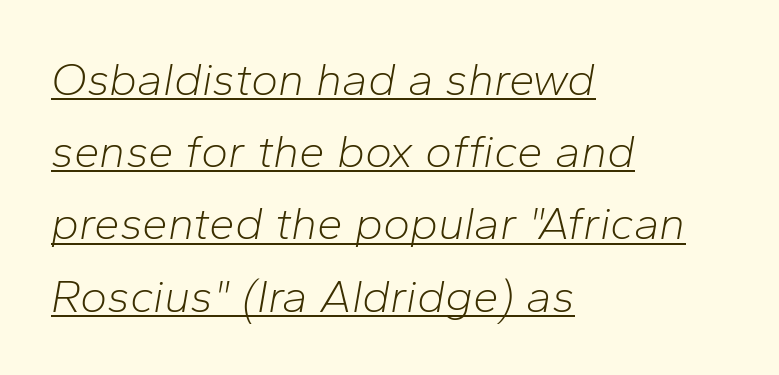
{"italic": "yes", "lean": "right", "slant_degrees": 10, "bold": "no", "weight": "light", "width": "normal", "stroke_contrast": "low", "x_height": "medium", "monospaced": "no", "underline": "yes", "align": "left", "line_spacing": "normal", "line_spacing_ratio": 1.57, "letter_spacing": "normal", "letter_spacing_em": 0.0, "glyph_px": 46}
